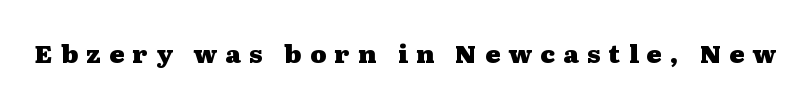
The specimen omits any rule beneath the text block's lines. Honestly, the letter spacing is so wide it's the main thing you notice. The letters stand upright; this is a roman face. Weight check: bold — yes, fully.
